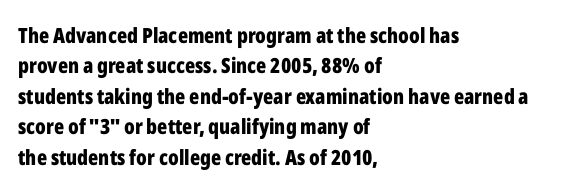
Notice how the stems are strictly vertical — no italics here. These words are printed bold, with thick strokes throughout. Leading: standard. You could call the tracking neutral — neither tight nor loose. The rendering anchors every line to the left-hand side. The words here are not underlined.
